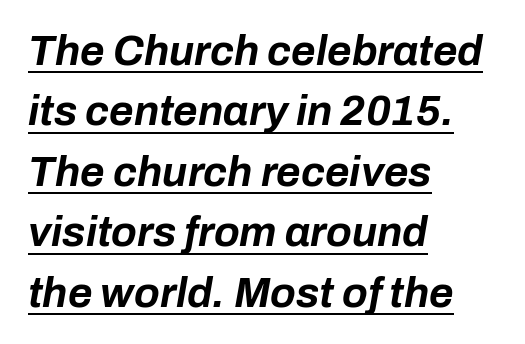
Each letter keeps its own natural width here, so spacing adapts to shape. This sample carries an underscore along the baseline area. Horizontally, the lines are justified to the leading edge only. Every letter is thick-stroked: bold, no question. Normally led — the rows are evenly, conventionally spaced. Observe the lean: these are italic letterforms.
